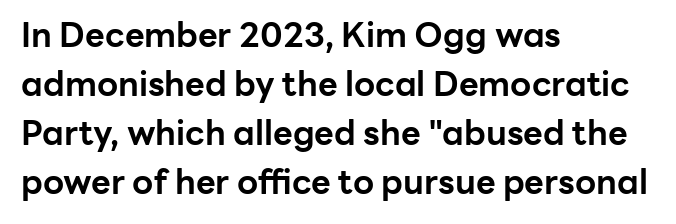
The image shows 34 px bold sans-serif type, upright; set left-aligned, normal line spacing (1.44x), normal letter spacing, not underlined; low stroke contrast and a medium x-height.
